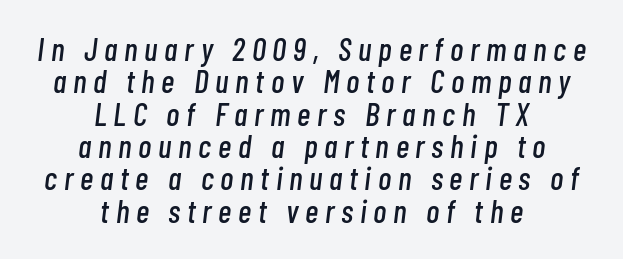
{"italic": "yes", "lean": "right", "slant_degrees": 7, "width": "condensed", "stroke_contrast": "low", "x_height": "medium", "monospaced": "no", "underline": "no", "align": "center", "line_spacing": "tight", "line_spacing_ratio": 1.01, "letter_spacing": "wide", "letter_spacing_em": 0.21, "glyph_px": 32}
